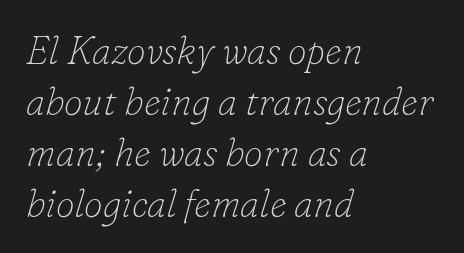
The image shows 38 px thin serif type, italic (leaning right); set left-aligned, normal line spacing (1.34x), normal letter spacing, not underlined; low stroke contrast and a small x-height.
